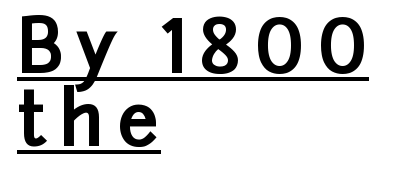
Q: Is the text bold? A: Yes.
Q: Is the text italic (slanted)? A: No, it is upright.
Q: Is the typeface a serif or a sans-serif typeface? A: Sans-serif.
Q: Is the text underlined? A: Yes.
Q: How is the paragraph aligned? A: Left-aligned.
Q: Is the spacing between lines tight, normal or loose? A: Tight.
Q: Width (condensed, normal, or wide)? A: Normal.
Q: Stroke contrast? A: Low.
Q: x-height? A: Medium.
Q: Monospaced? A: No.
